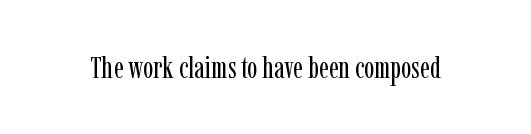
{"serif": "yes", "italic": "no", "bold": "no", "weight": "regular", "width": "condensed", "stroke_contrast": "low", "x_height": "medium", "monospaced": "no", "underline": "no", "letter_spacing": "normal", "letter_spacing_em": 0.0, "glyph_px": 31}
